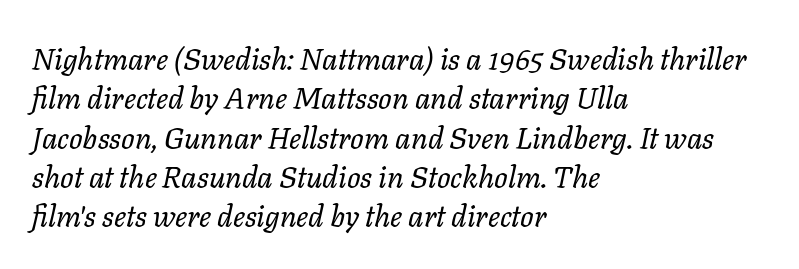
Q: Is the text bold? A: No.
Q: Is the text italic (slanted)? A: Yes, it leans right by about 11 degrees.
Q: Is the text underlined? A: No.
Q: How is the paragraph aligned? A: Left-aligned.
Q: Is the spacing between letters normal or unusually wide? A: Normal.
Q: Is the spacing between lines tight, normal or loose? A: Normal.
Q: Width (condensed, normal, or wide)? A: Normal.
Q: Stroke contrast? A: Low.
Q: x-height? A: Medium.
Q: Monospaced? A: No.
